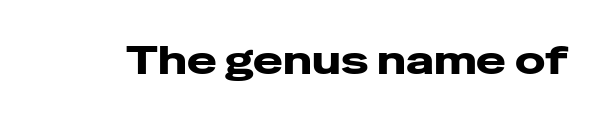
The image shows 40 px wide sans-serif type, upright; set normal letter spacing, not underlined; low stroke contrast and a medium x-height.
